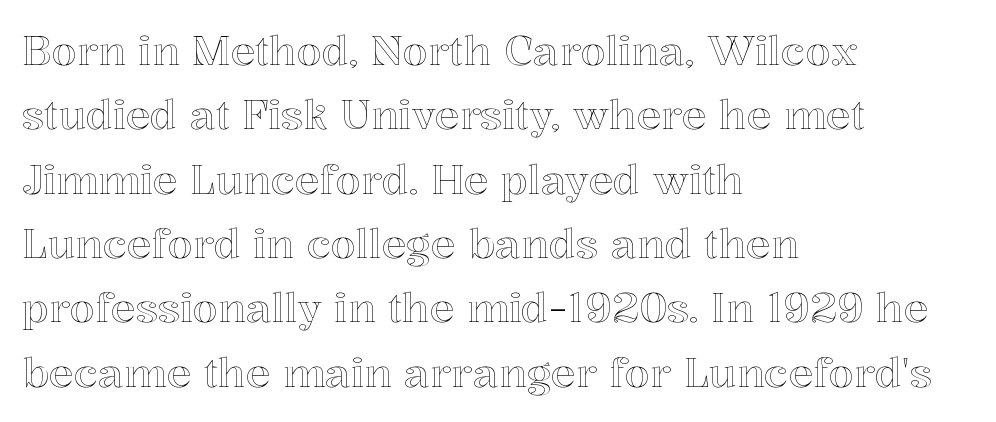
The image shows 41 px text type, upright; set left-aligned, normal line spacing (1.57x), normal letter spacing, not underlined; a medium x-height.
